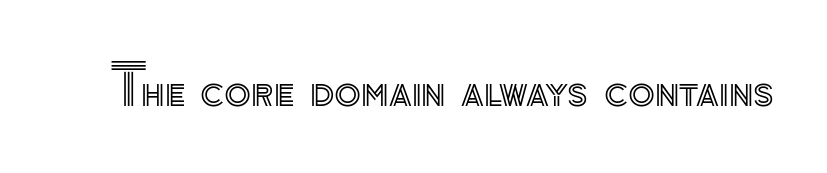
The image shows 55 px text type, upright; set normal letter spacing, not underlined; a small x-height.
